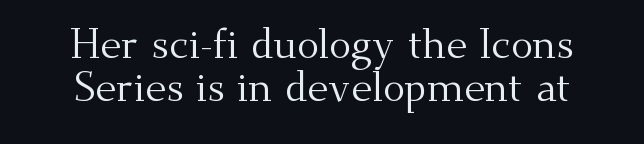
The image shows 41 px regular-weight serif type, upright; set tight line spacing (1.05x), normal letter spacing, not underlined; medium stroke contrast and a small x-height.
